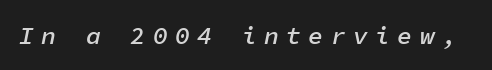
Q: Is the text bold? A: Semi-bold.
Q: Is the text italic (slanted)? A: Yes, it leans right by about 11 degrees.
Q: Is the text underlined? A: No.
Q: Is the spacing between letters normal or unusually wide? A: Unusually wide.
